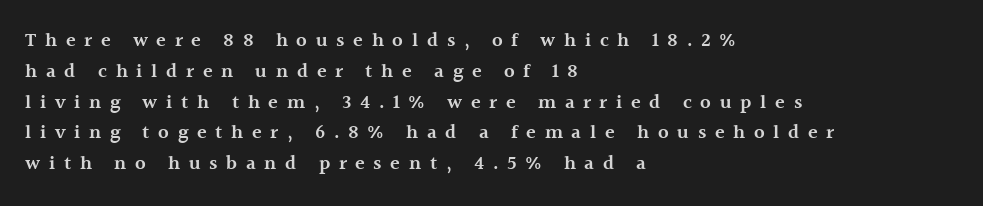
Q: Is the text bold? A: Semi-bold.
Q: Is the text italic (slanted)? A: No, it is upright.
Q: Is the text underlined? A: No.
Q: How is the paragraph aligned? A: Left-aligned.
Q: Is the spacing between letters normal or unusually wide? A: Unusually wide.
Q: Is the spacing between lines tight, normal or loose? A: Normal.
